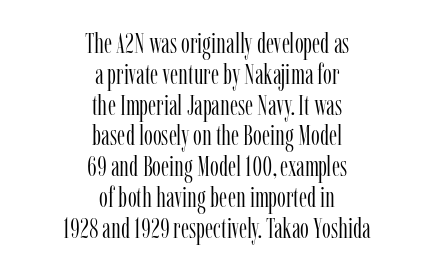
Q: Is the text bold? A: No.
Q: Is the text italic (slanted)? A: No, it is upright.
Q: Is the typeface a serif or a sans-serif typeface? A: Serif.
Q: Is the text underlined? A: No.
Q: How is the paragraph aligned? A: Centered.
Q: Is the spacing between letters normal or unusually wide? A: Normal.
Q: Is the spacing between lines tight, normal or loose? A: Tight.
Q: Width (condensed, normal, or wide)? A: Condensed.
Q: Stroke contrast? A: Low.
Q: x-height? A: Medium.
Q: Monospaced? A: No.
